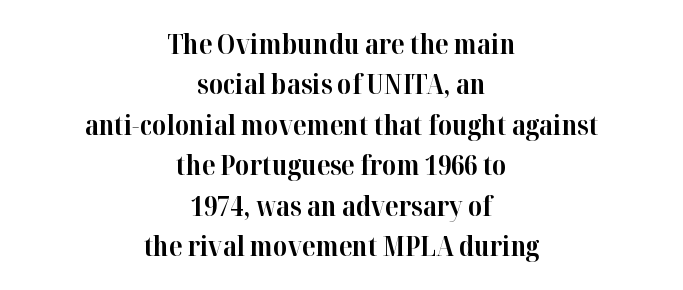
The setting favours the middle, as headings and verse often do. Look at the tracking — it's just the regular setting, nothing added. Caption: bold face, heavy strokes. Anything drawn beneath the words? Only blank space. The typography opts for an upright posture over an oblique one.
